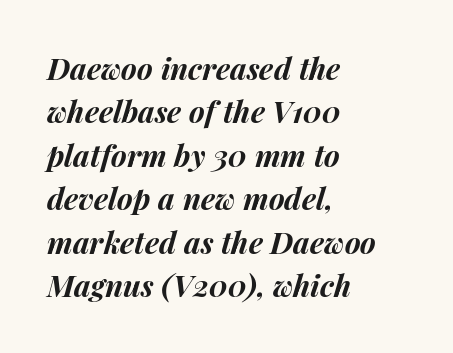
The block of text has a typical density, with ordinary space between rows. Pretty heavy lettering here — definitely bold. Any mark beneath the type? The region is blank. Think of a printed novel: that variable character pitch is what you see here. Would a proofreader flag this as italicized? Yes.
